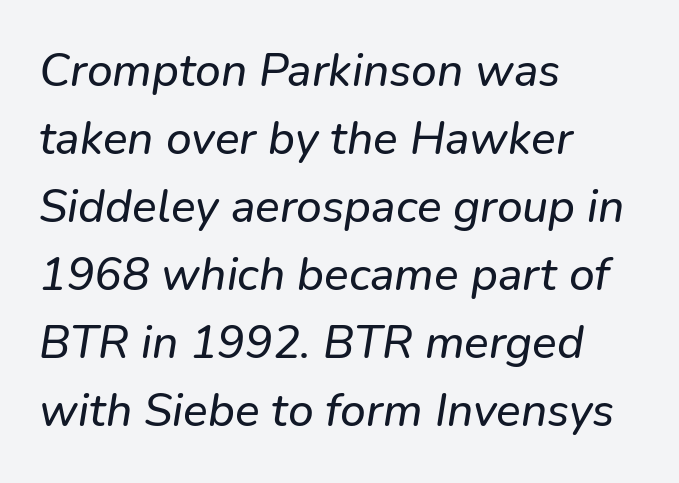
The passage shown is typeset with a sans-serif family. You could not count columns in this text — the font is proportionally spaced. The zone under the glyphs is completely vacant. Horizontal bands of white between lines are of average thickness.
